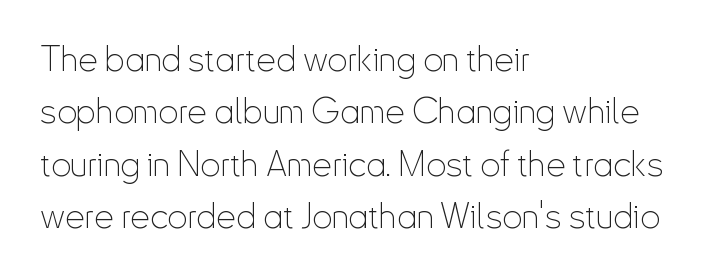
The image shows 35 px thin, condensed sans-serif type, upright; set left-aligned, normal line spacing (1.5x), normal letter spacing, not underlined; low stroke contrast and a small x-height.
